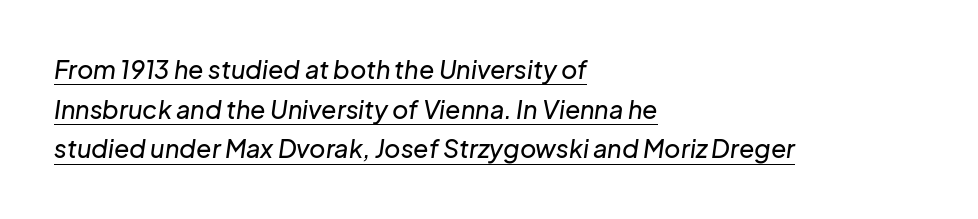
Line beginnings align vertically; line endings do not. It's the slanting kind of type. How would I describe the line gaps? Plain and ordinary. What stands out about the letter spacing? Nothing — it is the standard amount. Emphasis is given by a line drawn under the lettering.
